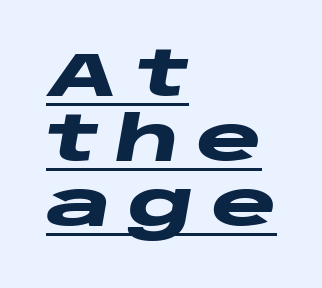
Q: Is the text bold? A: Yes.
Q: Is the text italic (slanted)? A: Yes, it leans right by about 10 degrees.
Q: Is the text underlined? A: Yes.
Q: How is the paragraph aligned? A: Left-aligned.
Q: Is the spacing between letters normal or unusually wide? A: Unusually wide.
Q: Is the spacing between lines tight, normal or loose? A: Tight.
Q: Width (condensed, normal, or wide)? A: Wide.
Q: Stroke contrast? A: Low.
Q: x-height? A: Large.
Q: Monospaced? A: No.
